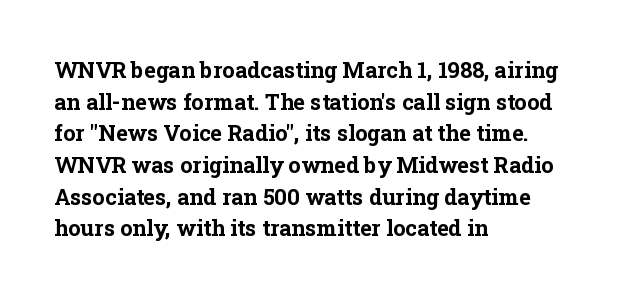
{"italic": "no", "bold": "yes", "underline": "no", "align": "left", "line_spacing": "normal", "line_spacing_ratio": 1.44, "letter_spacing": "normal", "letter_spacing_em": 0.0, "glyph_px": 22}
